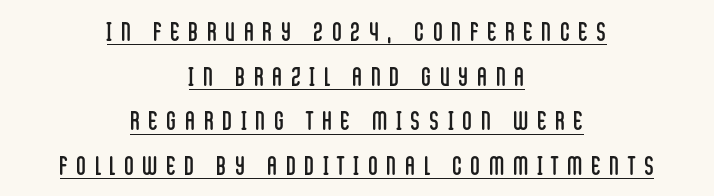
Like a heading marked for emphasis, these lines bear an underscore. The paragraph shown floats in the horizontal middle. Loose tracking; the words dissolve into strings of separated letters. No italicization has been applied; the sample stays upright. Caption: face not bold, strokes unweighted.
